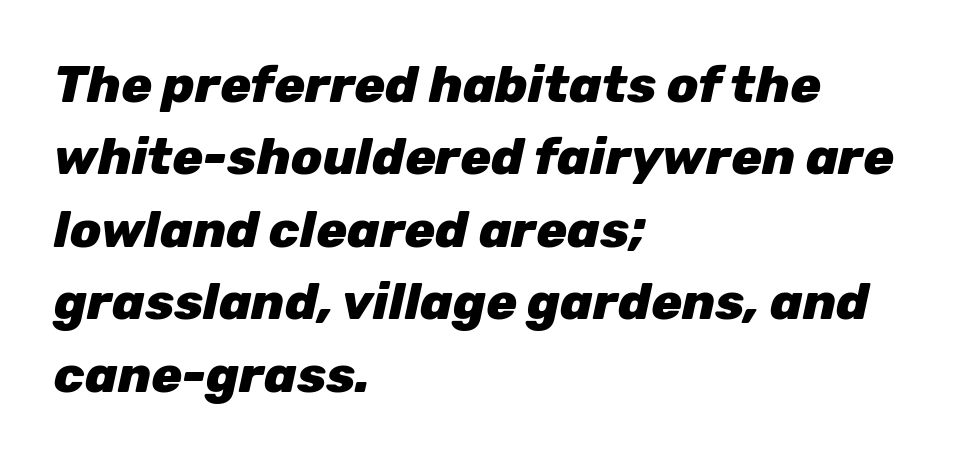
{"italic": "yes", "lean": "right", "slant_degrees": 12, "bold": "yes", "weight": "heavy", "width": "normal", "stroke_contrast": "low", "x_height": "medium", "monospaced": "no", "underline": "no", "align": "left", "line_spacing": "normal", "line_spacing_ratio": 1.42, "letter_spacing": "normal", "letter_spacing_em": 0.0, "glyph_px": 51}
